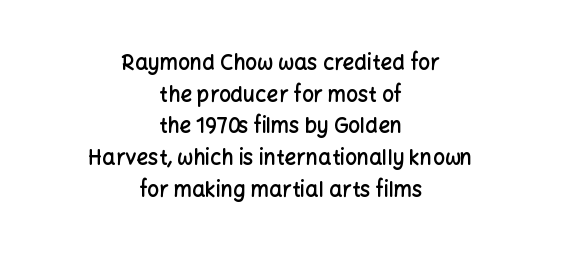
{"italic": "no", "bold": "semi", "underline": "no", "align": "center", "line_spacing": "normal", "line_spacing_ratio": 1.51, "letter_spacing": "normal", "letter_spacing_em": 0.0, "glyph_px": 21}
